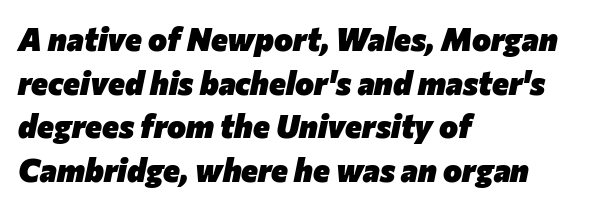
The image shows 32 px heavy type, italic (leaning right); set left-aligned, normal line spacing (1.36x), normal letter spacing, not underlined; low stroke contrast and a medium x-height.
